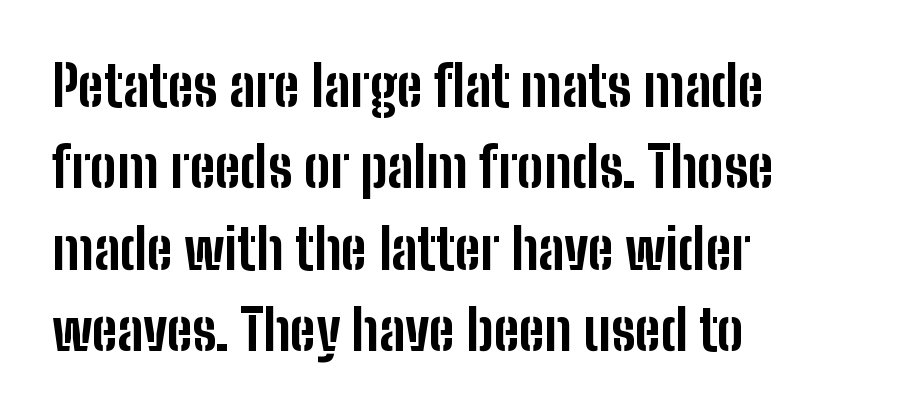
Q: Is the text bold? A: Yes.
Q: Is the text italic (slanted)? A: No, it is upright.
Q: Is the typeface a serif or a sans-serif typeface? A: Sans-serif.
Q: Is the text underlined? A: No.
Q: How is the paragraph aligned? A: Left-aligned.
Q: Is the spacing between letters normal or unusually wide? A: Normal.
Q: Is the spacing between lines tight, normal or loose? A: Normal.
Q: Width (condensed, normal, or wide)? A: Condensed.
Q: Stroke contrast? A: Low.
Q: x-height? A: Medium.
Q: Monospaced? A: No.
